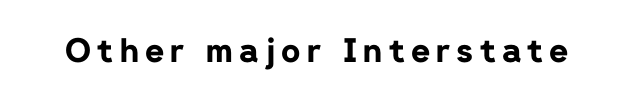
Q: Is the text bold? A: Yes.
Q: Is the text italic (slanted)? A: No, it is upright.
Q: Is the typeface a serif or a sans-serif typeface? A: Sans-serif.
Q: Is the text underlined? A: No.
Q: Width (condensed, normal, or wide)? A: Normal.
Q: Stroke contrast? A: Low.
Q: x-height? A: Medium.
Q: Monospaced? A: No.
